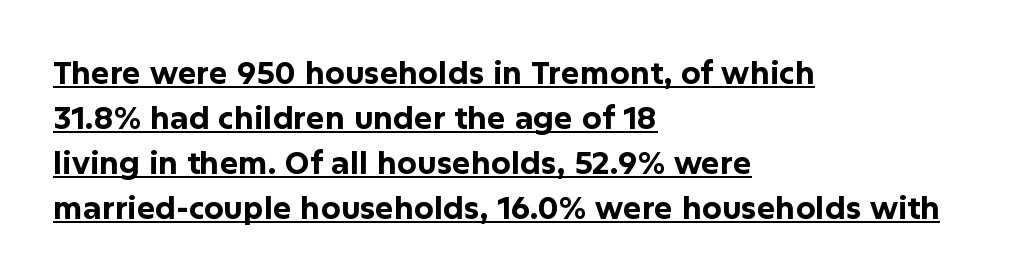
Here the glyphs are tracked normally, forming tight word shapes. Is there much room between lines? A standard amount, neither cramped nor airy. I'd describe the lettering as bold — thick and assertive. The letters carry no serifs — their stems end cleanly without finishing strokes. Each line starts at the same left margin while the right side varies.
